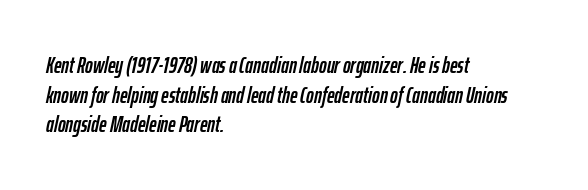
Q: Is the text italic (slanted)? A: Yes, it leans right by about 12 degrees.
Q: Is the text underlined? A: No.
Q: How is the paragraph aligned? A: Left-aligned.
Q: Is the spacing between letters normal or unusually wide? A: Normal.
Q: Is the spacing between lines tight, normal or loose? A: Normal.
